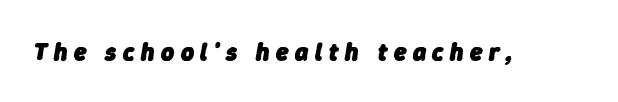
Q: Is the text bold? A: Yes.
Q: Is the text italic (slanted)? A: Yes, it leans right by about 9 degrees.
Q: Is the text underlined? A: No.
Q: Is the spacing between letters normal or unusually wide? A: Unusually wide.
